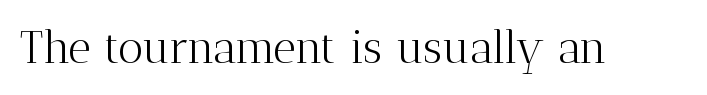
The image shows 45 px light serif type, upright; set normal letter spacing, not underlined; medium stroke contrast and a medium x-height.
